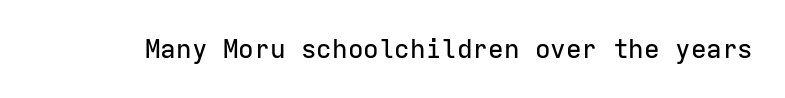
Q: Is the text italic (slanted)? A: No, it is upright.
Q: Is the text underlined? A: No.
Q: Is the spacing between letters normal or unusually wide? A: Normal.
